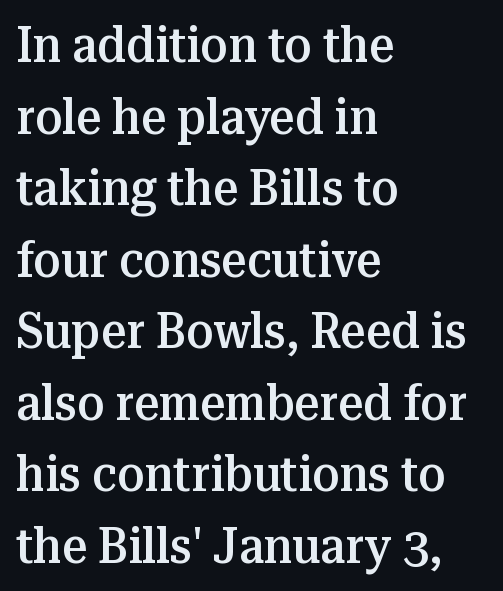
Q: Is the text bold? A: Semi-bold.
Q: Is the text italic (slanted)? A: No, it is upright.
Q: Is the typeface a serif or a sans-serif typeface? A: Serif.
Q: Is the text underlined? A: No.
Q: How is the paragraph aligned? A: Left-aligned.
Q: Is the spacing between letters normal or unusually wide? A: Normal.
Q: Is the spacing between lines tight, normal or loose? A: Normal.
Q: Width (condensed, normal, or wide)? A: Normal.
Q: Stroke contrast? A: Medium.
Q: x-height? A: Medium.
Q: Monospaced? A: No.
